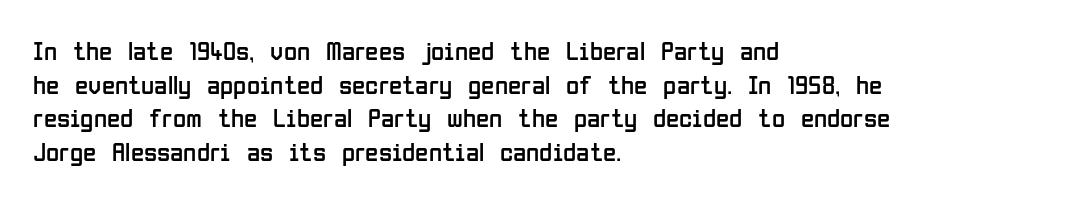
{"italic": "no", "bold": "no", "underline": "no", "align": "left", "line_spacing": "normal", "line_spacing_ratio": 1.25, "letter_spacing": "normal", "letter_spacing_em": 0.0, "glyph_px": 27}
